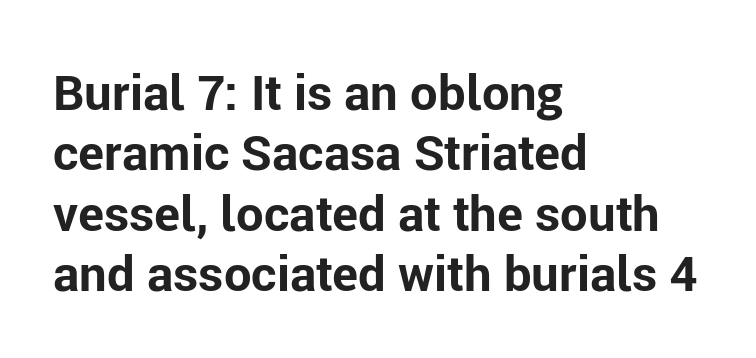
The image shows 49 px bold sans-serif type, upright; set left-aligned, line spacing 1.23x, normal letter spacing, not underlined; low stroke contrast and a medium x-height.
